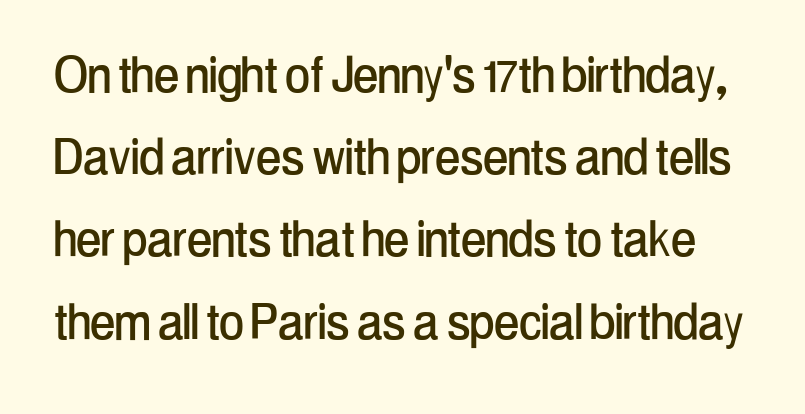
The image shows 60 px condensed sans-serif type, upright; set normal line spacing (1.37x), normal letter spacing, not underlined; low stroke contrast and a medium x-height.
